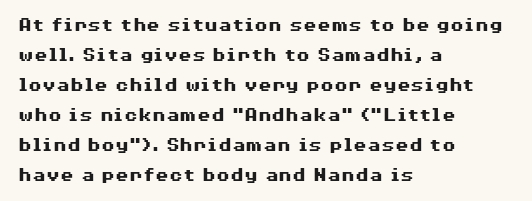
The image shows 20 px bold type, upright; set left-aligned, normal line spacing (1.5x), normal letter spacing, not underlined.
